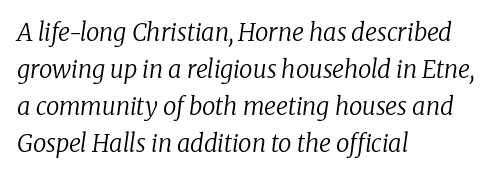
The image shows 24 px text type, italic (leaning right); set left-aligned, normal line spacing (1.54x), normal letter spacing, not underlined.
